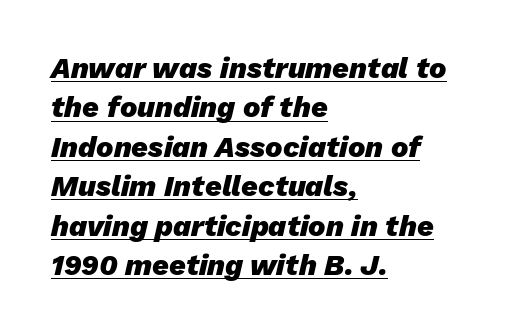
Characters follow at the spacing the type designer built in. The face used here appears with an underline applied. When letters slant like this, we call the style italic. The space between consecutive lines is moderate. The lines are quadded left.
